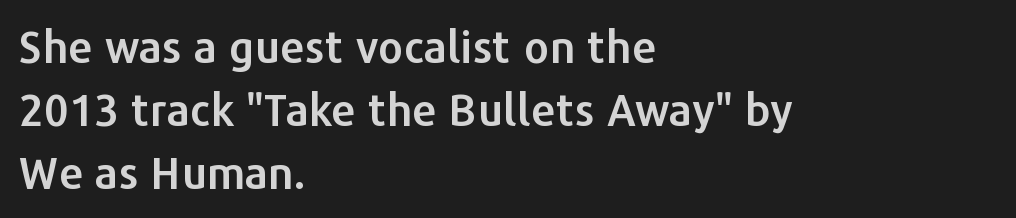
Proportional: the letters do not fall into vertical columns. This rendering features lettering with no underline. The leading is moderate, giving the passage an even texture. Ordinary non-slanted type is in use. To sum up the face: it is a sans, with no serifs. Letter spacing: default.
